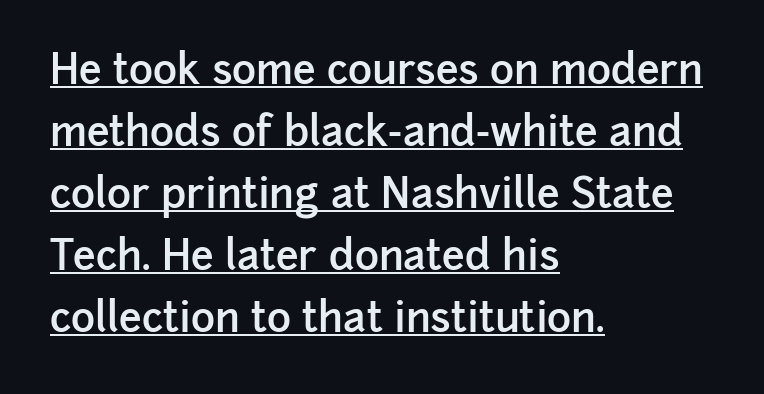
{"serif": "no", "italic": "no", "bold": "semi", "weight": "semibold", "width": "normal", "stroke_contrast": "low", "x_height": "medium", "monospaced": "no", "underline": "yes", "align": "left", "line_spacing": "normal", "line_spacing_ratio": 1.51, "letter_spacing": "normal", "letter_spacing_em": 0.0, "glyph_px": 41}
